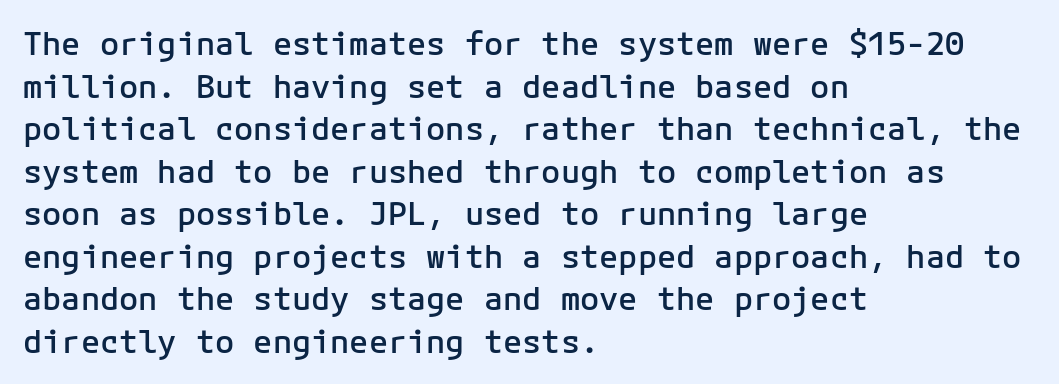
Q: Is the text bold? A: Semi-bold.
Q: Is the text italic (slanted)? A: No, it is upright.
Q: Is the typeface a serif or a sans-serif typeface? A: Sans-serif.
Q: Is the text underlined? A: No.
Q: How is the paragraph aligned? A: Left-aligned.
Q: Is the spacing between letters normal or unusually wide? A: Normal.
Q: Is the spacing between lines tight, normal or loose? A: Normal.
Q: Width (condensed, normal, or wide)? A: Normal.
Q: Stroke contrast? A: Low.
Q: x-height? A: Medium.
